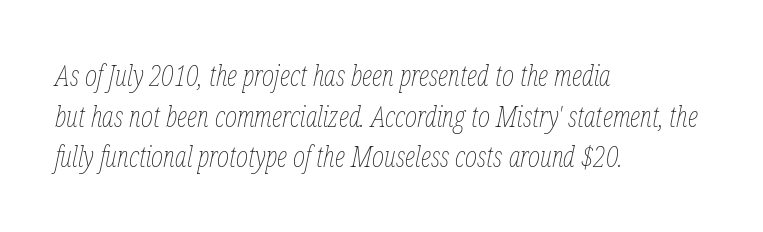
Q: Is the text bold? A: No.
Q: Is the text italic (slanted)? A: Yes, it leans right by about 12 degrees.
Q: Is the text underlined? A: No.
Q: How is the paragraph aligned? A: Left-aligned.
Q: Is the spacing between letters normal or unusually wide? A: Normal.
Q: Is the spacing between lines tight, normal or loose? A: Normal.
Q: Width (condensed, normal, or wide)? A: Condensed.
Q: Stroke contrast? A: Low.
Q: x-height? A: Medium.
Q: Monospaced? A: No.
